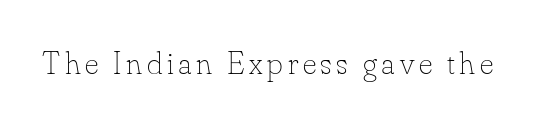
Check under the words: just untouched page. This sample has the flowing, uneven cadence of proportional lettering. You can tell it's not italic because the verticals are truly vertical. No chunkiness to these letters — they're not bold.
